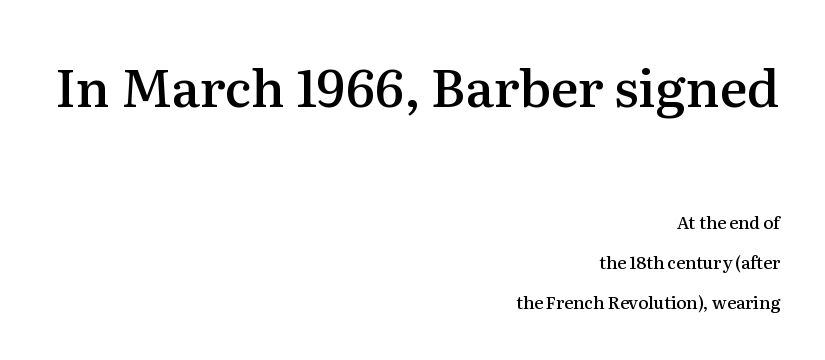
Whoever set this chose breathing room over compactness in the vertical rhythm. In this sample the first text group is rendered at the bigger scale. Caption: standard tracking, unaltered. This sample uses a serif face.
